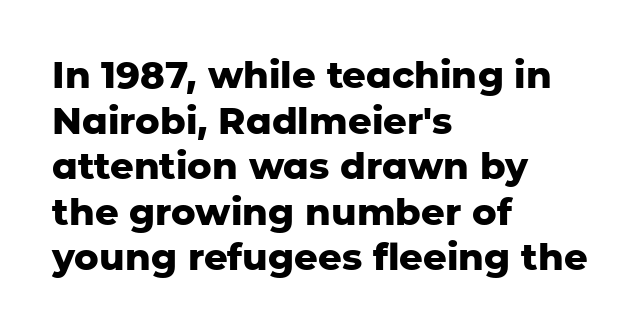
Nothing unusual about the tracking: characters are spaced as the font intends. The paragraph shown leans on its left margin. The face used here is proportionally spaced, like ordinary book or web type. Anything drawn beneath the words? Only blank space. Stroke thickness is high; the sample reads as a true bold. Serifs: no, the terminals of the letterforms are clean.
